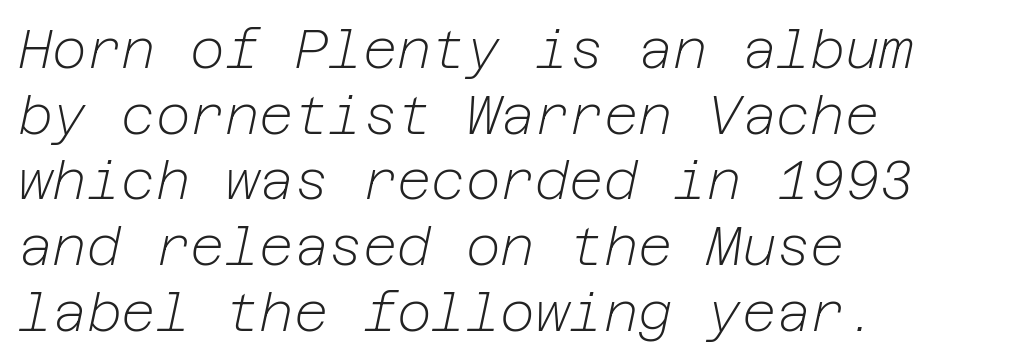
{"italic": "yes", "lean": "right", "slant_degrees": 12, "bold": "no", "weight": "light", "width": "normal", "stroke_contrast": "low", "x_height": "medium", "underline": "no", "align": "left", "line_spacing_ratio": 1.24, "letter_spacing": "normal", "letter_spacing_em": 0.0, "glyph_px": 53}
